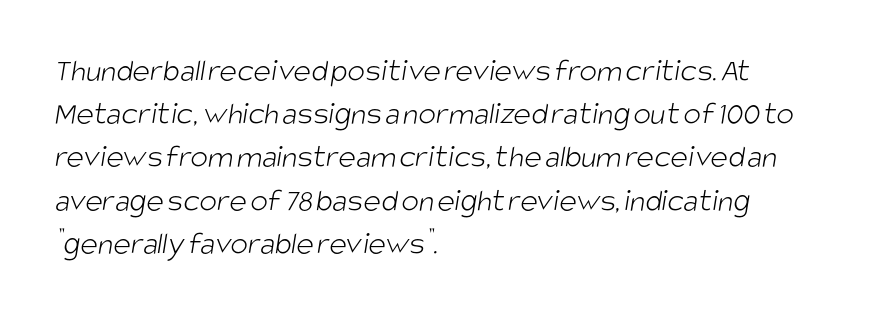
{"serif": "no", "bold": "no", "weight": "light", "width": "condensed", "stroke_contrast": "low", "x_height": "large", "monospaced": "no", "underline": "no", "align": "left", "line_spacing": "normal", "line_spacing_ratio": 1.31, "letter_spacing": "normal", "letter_spacing_em": 0.0, "glyph_px": 33}
